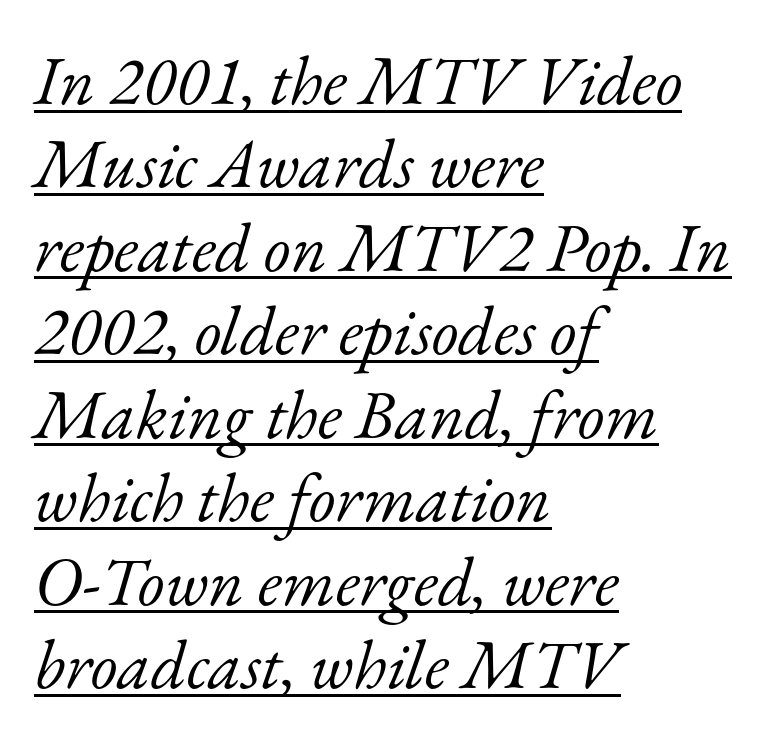
Q: Is the text bold? A: No.
Q: Is the text italic (slanted)? A: Yes, it leans right by about 17 degrees.
Q: Is the typeface a serif or a sans-serif typeface? A: Serif.
Q: Is the text underlined? A: Yes.
Q: How is the paragraph aligned? A: Left-aligned.
Q: Is the spacing between letters normal or unusually wide? A: Normal.
Q: Width (condensed, normal, or wide)? A: Normal.
Q: Stroke contrast? A: Low.
Q: x-height? A: Small.
Q: Monospaced? A: No.
